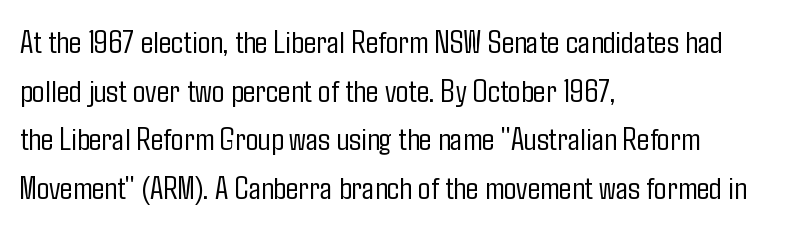
The image shows 33 px light, condensed sans-serif type, upright; set left-aligned, normal line spacing (1.47x), normal letter spacing, not underlined; low stroke contrast and a medium x-height.
